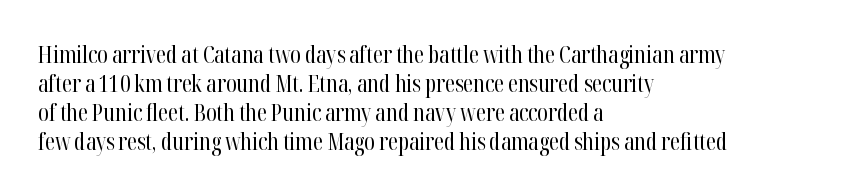
The image shows 23 px text type, upright; set left-aligned, normal line spacing (1.26x), normal letter spacing, not underlined.
